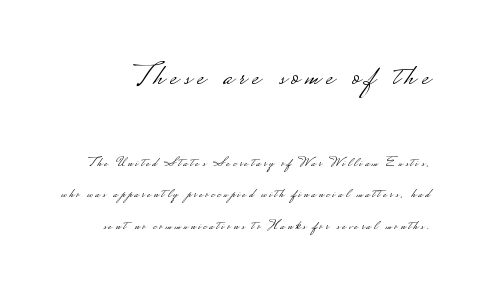
Compared with a typical body face, this is equally light or lighter still. Letters rest on an invisible, unmarked baseline. The glyphs in this specimen are sans serif. Scale decreases going downward across the two blocks. Widely set lines give the paragraph a tall, airy silhouette.
